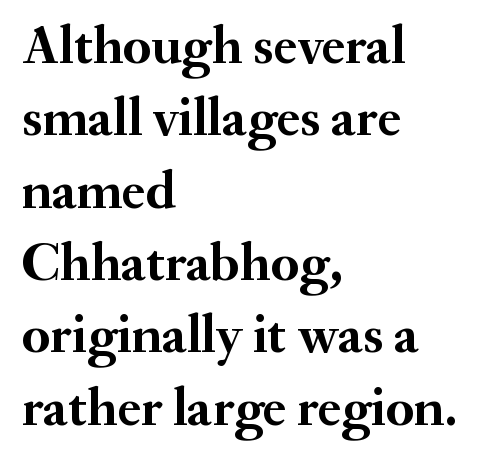
The image shows 54 px semibold serif type, upright; set left-aligned, normal line spacing (1.34x), normal letter spacing, not underlined; medium stroke contrast and a small x-height.
